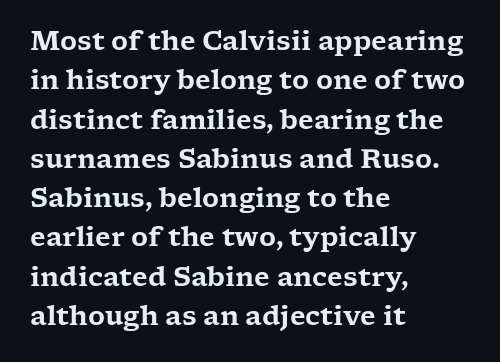
The image shows 26 px text type, upright; set left-aligned, normal line spacing (1.51x), normal letter spacing, not underlined.
